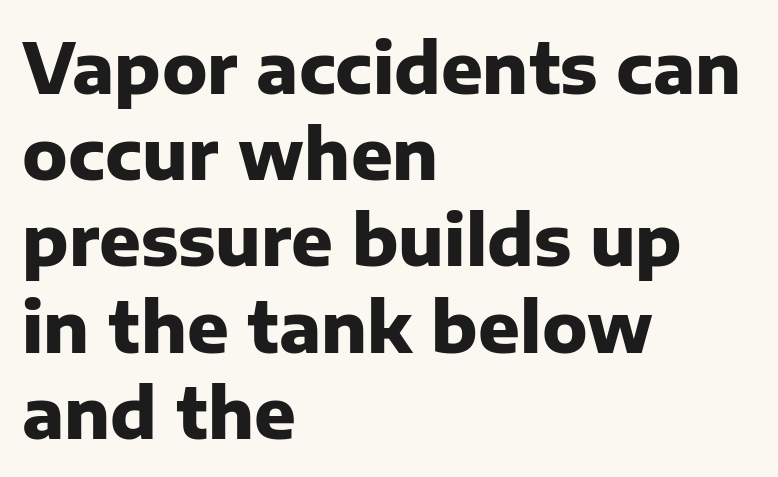
Underlining? Definitely not there. This rendering leaves character spacing at its baseline value. Chunky letters — that's bold for sure. Character widths vary here, with narrow letters taking less room than wide ones.
